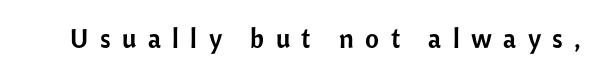
The image shows 27 px text type, upright; set unusually wide letter spacing (+0.42 em), not underlined.
